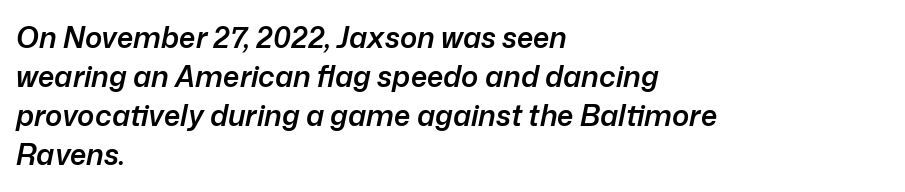
The image shows 29 px semibold type, italic (leaning right); set left-aligned, normal line spacing (1.35x), normal letter spacing, not underlined; low stroke contrast and a medium x-height.
